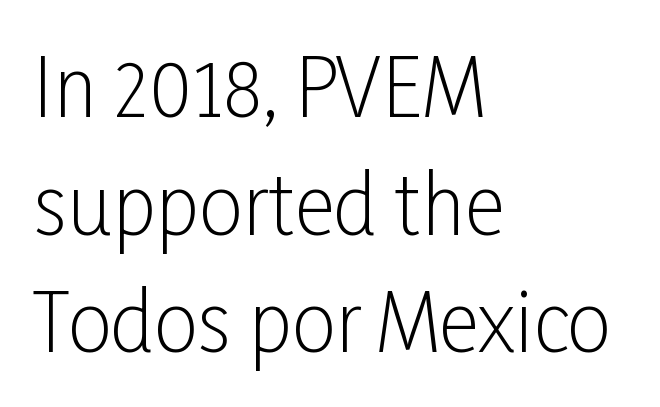
{"serif": "no", "italic": "no", "bold": "no", "weight": "light", "width": "condensed", "stroke_contrast": "low", "x_height": "medium", "monospaced": "no", "underline": "no", "align": "left", "line_spacing": "normal", "line_spacing_ratio": 1.49, "letter_spacing": "normal", "letter_spacing_em": 0.0, "glyph_px": 79}
